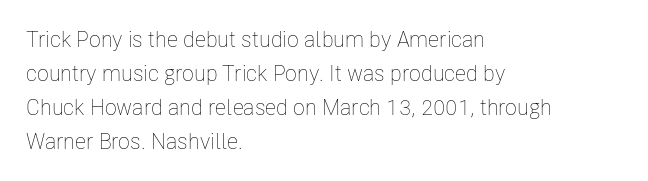
Q: Is the text bold? A: No.
Q: Is the text italic (slanted)? A: No, it is upright.
Q: Is the text underlined? A: No.
Q: How is the paragraph aligned? A: Left-aligned.
Q: Is the spacing between letters normal or unusually wide? A: Normal.
Q: Is the spacing between lines tight, normal or loose? A: Normal.
